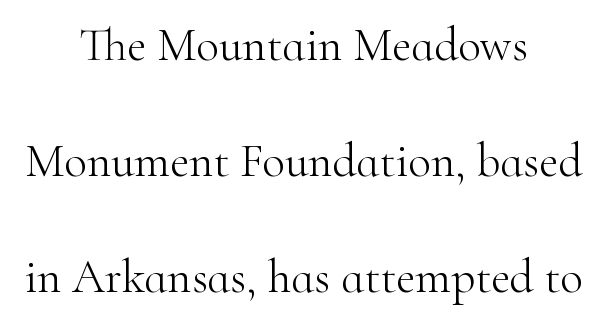
Do the letters lean? They stand straight. Honestly, there is no underline to notice here at all. A great deal of white space separates one row of letters from the next. Look at the tracking — it's just the regular setting, nothing added.
